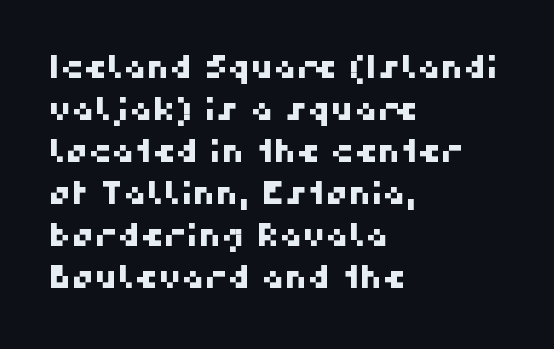
The passage shown is typeset with a sans-serif family. Spacing between characters is what you'd get straight out of the box. Spacing verdict: proportional, widths tailored to each character. Descenders hang freely into open space.
